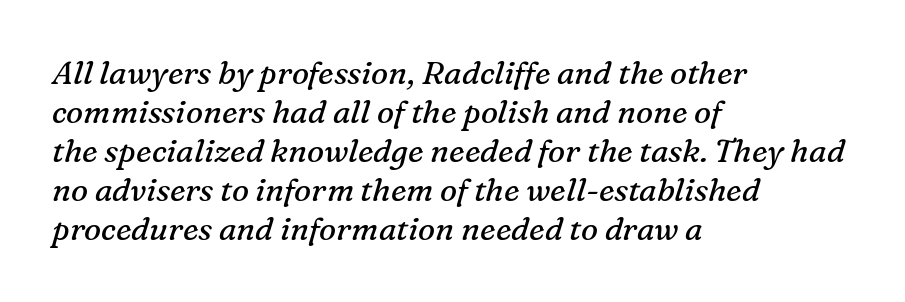
Q: Is the text bold? A: No.
Q: Is the text italic (slanted)? A: Yes, it leans right by about 16 degrees.
Q: Is the typeface a serif or a sans-serif typeface? A: Serif.
Q: Is the text underlined? A: No.
Q: How is the paragraph aligned? A: Left-aligned.
Q: Is the spacing between letters normal or unusually wide? A: Normal.
Q: Width (condensed, normal, or wide)? A: Normal.
Q: Stroke contrast? A: Medium.
Q: x-height? A: Medium.
Q: Monospaced? A: No.
